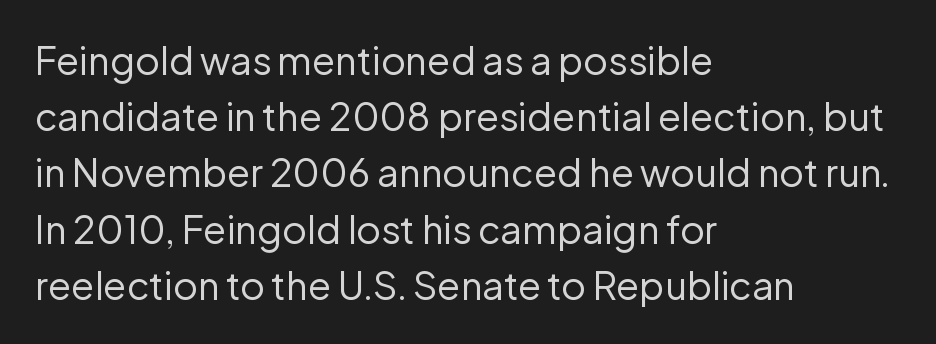
{"serif": "no", "italic": "no", "bold": "no", "weight": "regular", "width": "normal", "stroke_contrast": "low", "x_height": "medium", "monospaced": "no", "underline": "no", "align": "left", "line_spacing": "normal", "line_spacing_ratio": 1.48, "letter_spacing": "normal", "letter_spacing_em": 0.0, "glyph_px": 38}
